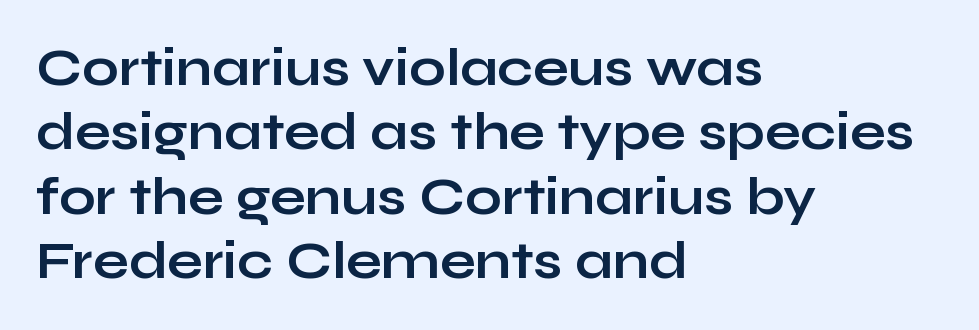
{"serif": "no", "italic": "no", "bold": "yes", "weight": "bold", "width": "wide", "stroke_contrast": "low", "x_height": "medium", "monospaced": "no", "underline": "no", "align": "left", "line_spacing_ratio": 1.24, "letter_spacing": "normal", "letter_spacing_em": 0.0, "glyph_px": 52}
